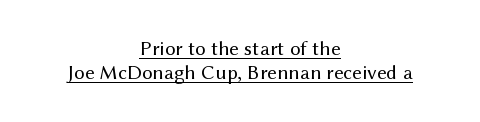
These lines are centered, leaving both edges ragged. Baseline-to-baseline distance is barely more than the letter height. The rendering keeps characters at their native spacing. Check the space under the baseline: a stroke is drawn there. Think standard paragraph weight, or any step lighter than that.
